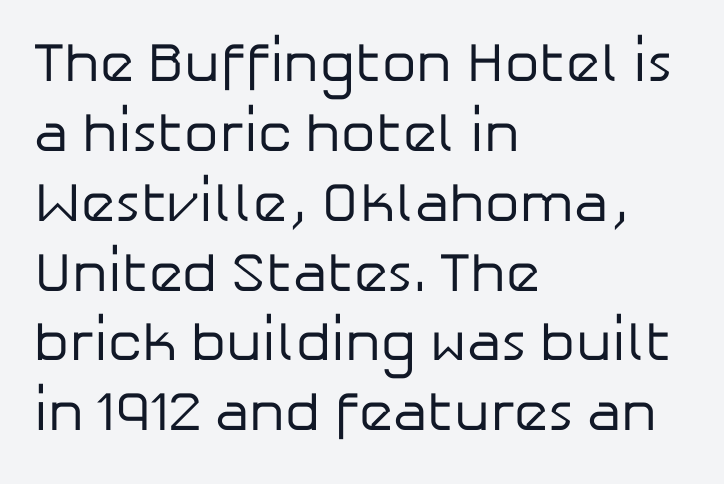
Q: Is the text bold? A: No.
Q: Is the text italic (slanted)? A: No, it is upright.
Q: Is the typeface a serif or a sans-serif typeface? A: Sans-serif.
Q: Is the text underlined? A: No.
Q: How is the paragraph aligned? A: Left-aligned.
Q: Is the spacing between letters normal or unusually wide? A: Normal.
Q: Is the spacing between lines tight, normal or loose? A: Normal.
Q: Width (condensed, normal, or wide)? A: Normal.
Q: Stroke contrast? A: Low.
Q: x-height? A: Medium.
Q: Monospaced? A: No.
